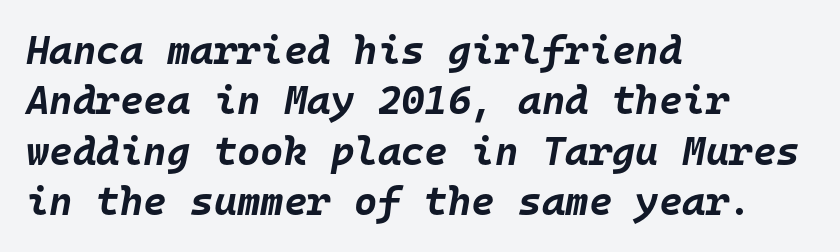
Is the block centered? No — it sits flush against the left margin. The strokes are fattened all the way to bold. In terms of letterspacing, this is plain default setting. An italicized treatment has been applied to the whole sample. Underline: absent. Here the designer chose a console-style face with uniform glyph widths.
